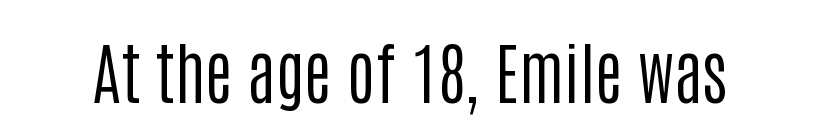
{"serif": "no", "italic": "no", "bold": "no", "weight": "regular", "width": "condensed", "stroke_contrast": "low", "x_height": "large", "monospaced": "no", "underline": "no", "letter_spacing": "normal", "letter_spacing_em": 0.0, "glyph_px": 67}
